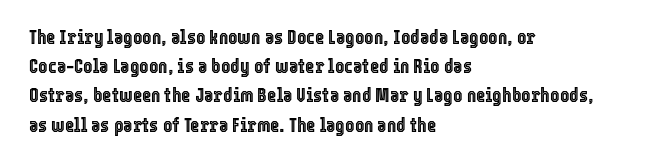
Q: Is the text italic (slanted)? A: No, it is upright.
Q: Is the text underlined? A: No.
Q: How is the paragraph aligned? A: Left-aligned.
Q: Is the spacing between letters normal or unusually wide? A: Normal.
Q: Is the spacing between lines tight, normal or loose? A: Normal.
